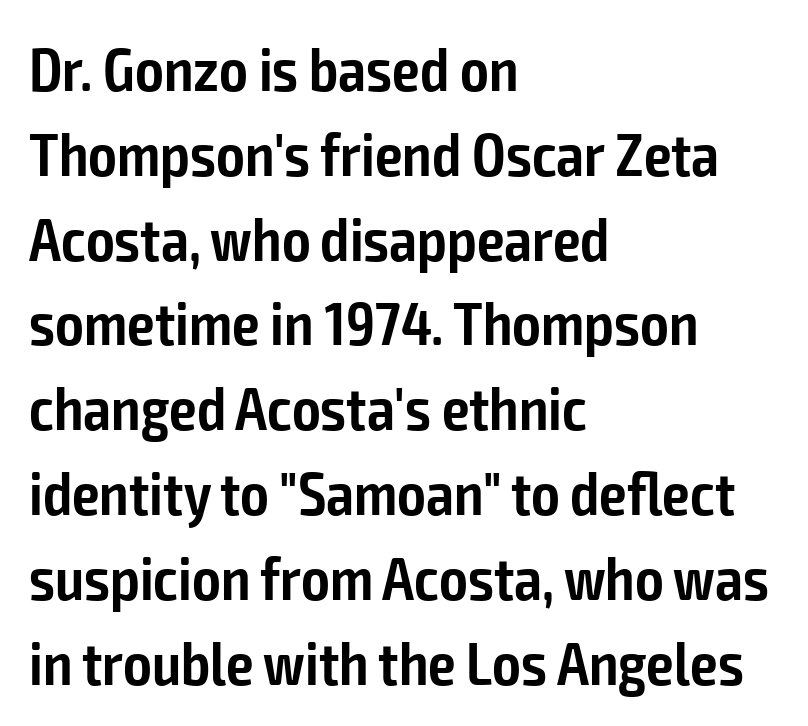
Weight: semibold (demi). Proportional: the letters do not fall into vertical columns. Horizontally, the lines are justified to the leading edge only. This sample keeps an unexceptional amount of space between lines. Rendered with straight, roman letterforms.
